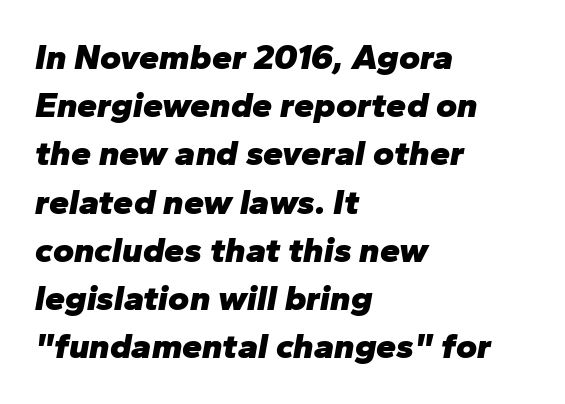
{"italic": "yes", "lean": "right", "slant_degrees": 10, "bold": "yes", "weight": "heavy", "width": "normal", "stroke_contrast": "low", "x_height": "medium", "monospaced": "no", "underline": "no", "align": "left", "line_spacing": "normal", "line_spacing_ratio": 1.34, "letter_spacing": "normal", "letter_spacing_em": 0.0, "glyph_px": 36}
